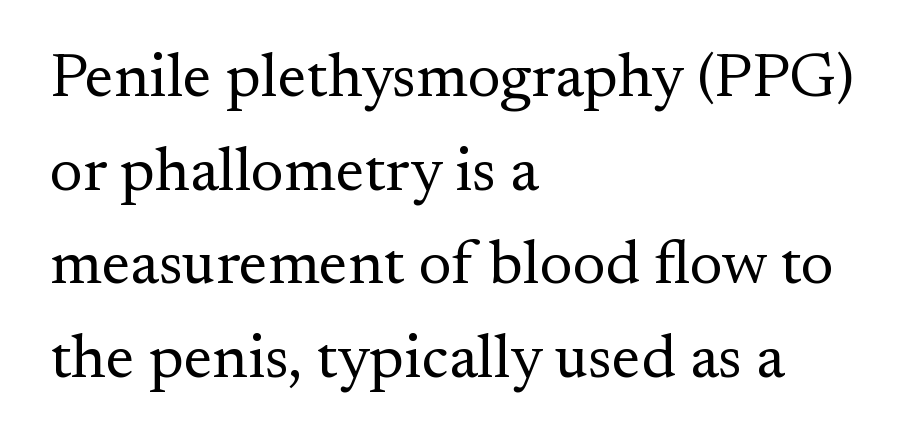
Note: serifs present on the glyphs. Typeset ragged right — the left edge is the straight one. Stroke mass is kept to a normal reading level or below. Quick note: not italic, upright.
